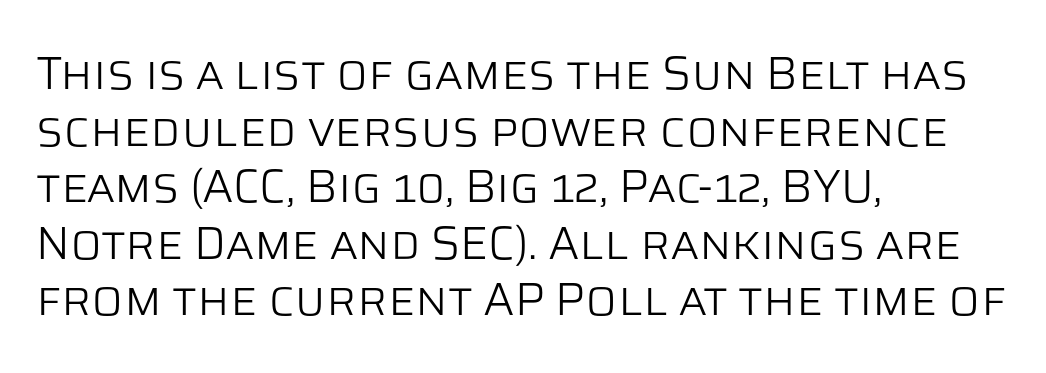
Q: Is the text bold? A: No.
Q: Is the text italic (slanted)? A: No, it is upright.
Q: Is the typeface a serif or a sans-serif typeface? A: Sans-serif.
Q: Is the text underlined? A: No.
Q: How is the paragraph aligned? A: Left-aligned.
Q: Is the spacing between letters normal or unusually wide? A: Normal.
Q: Width (condensed, normal, or wide)? A: Normal.
Q: Stroke contrast? A: Low.
Q: x-height? A: Large.
Q: Monospaced? A: No.
